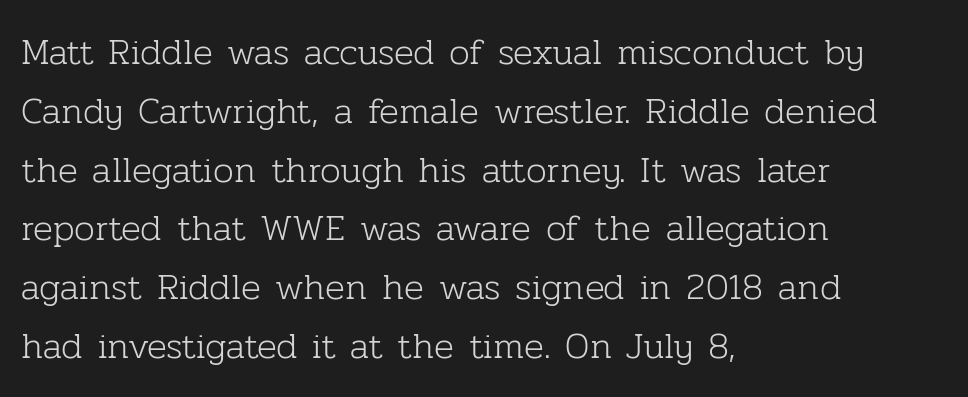
{"serif": "yes", "italic": "no", "bold": "no", "weight": "light", "width": "normal", "stroke_contrast": "low", "x_height": "medium", "monospaced": "no", "underline": "no", "align": "left", "line_spacing": "normal", "line_spacing_ratio": 1.59, "letter_spacing": "normal", "letter_spacing_em": 0.0, "glyph_px": 37}
